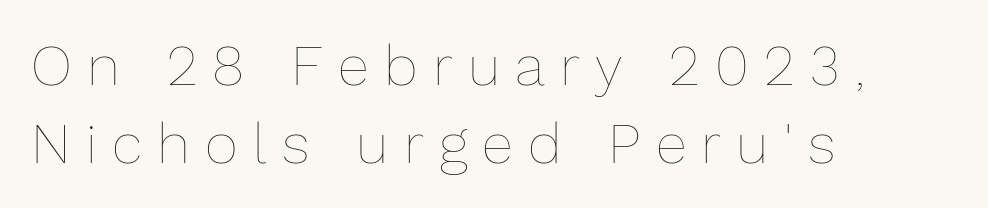
The image shows 57 px thin type, upright; set left-aligned, normal line spacing (1.36x), unusually wide letter spacing (+0.27 em), not underlined; low stroke contrast and a medium x-height.
